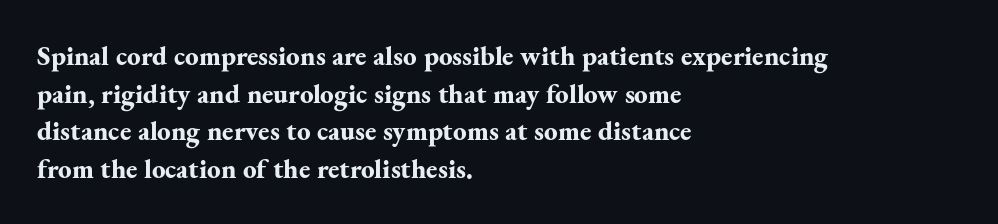
{"italic": "no", "bold": "yes", "underline": "no", "align": "left", "line_spacing": "normal", "line_spacing_ratio": 1.39, "letter_spacing": "normal", "letter_spacing_em": 0.0, "glyph_px": 27}
